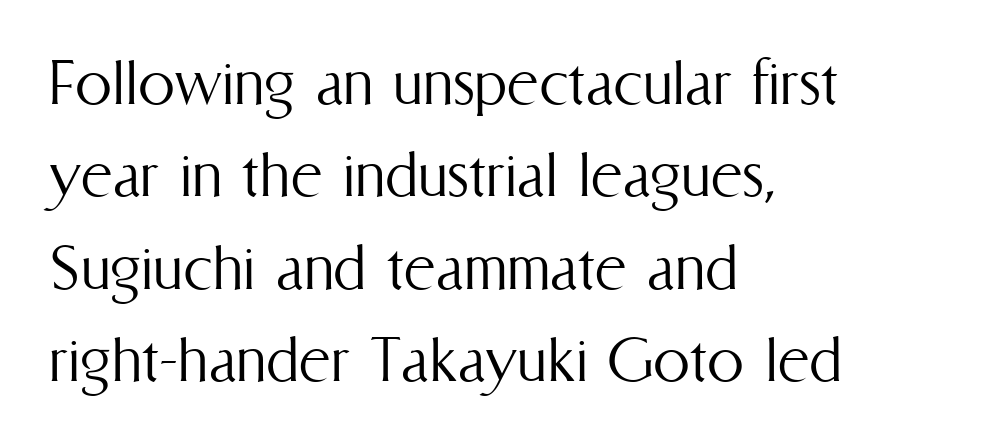
Q: Is the text bold? A: No.
Q: Is the text italic (slanted)? A: No, it is upright.
Q: Is the text underlined? A: No.
Q: How is the paragraph aligned? A: Left-aligned.
Q: Is the spacing between letters normal or unusually wide? A: Normal.
Q: Is the spacing between lines tight, normal or loose? A: Normal.
Q: Width (condensed, normal, or wide)? A: Condensed.
Q: Stroke contrast? A: Medium.
Q: x-height? A: Medium.
Q: Monospaced? A: No.
